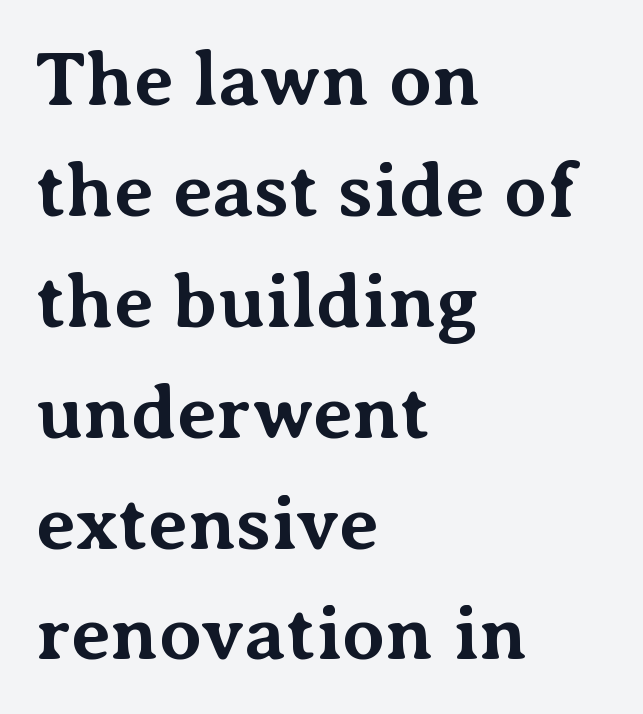
{"serif": "yes", "italic": "no", "bold": "yes", "weight": "bold", "width": "normal", "stroke_contrast": "medium", "x_height": "medium", "monospaced": "no", "underline": "no", "align": "left", "line_spacing": "normal", "line_spacing_ratio": 1.44, "letter_spacing": "normal", "letter_spacing_em": 0.0, "glyph_px": 77}
